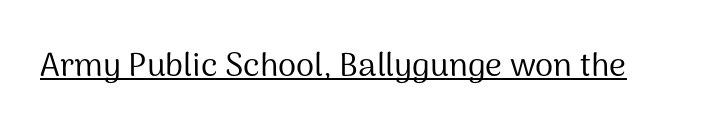
The image shows 33 px regular-weight sans-serif type, upright; set normal letter spacing, underlined; medium stroke contrast and a medium x-height.
